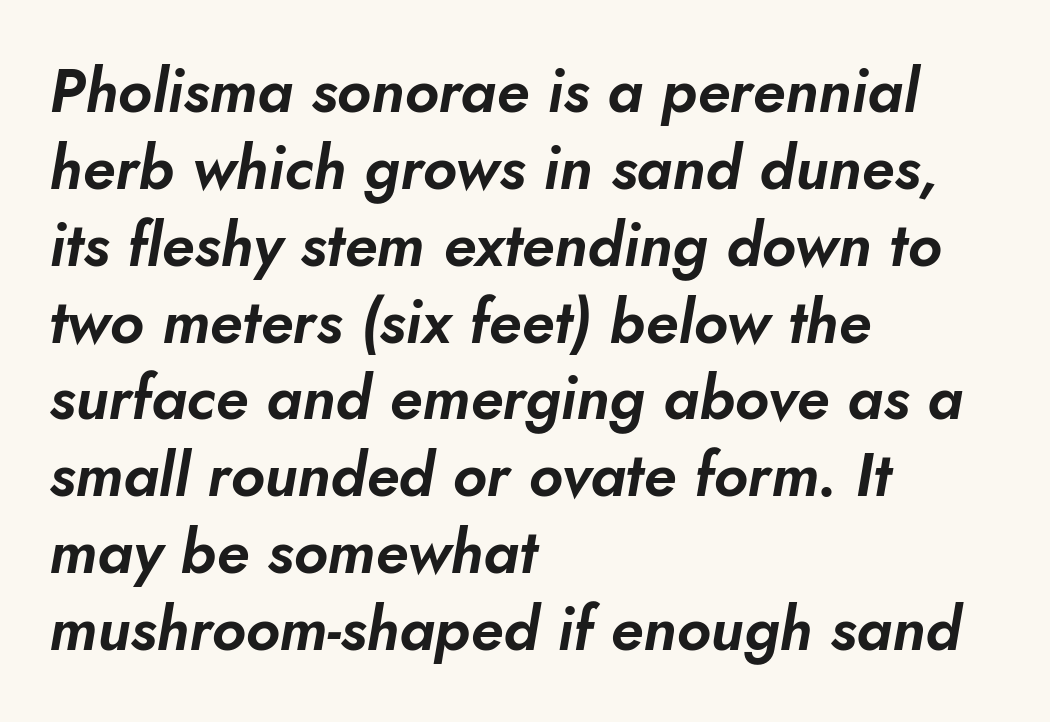
The image shows 61 px text type, italic (leaning right); set left-aligned, normal line spacing (1.26x), normal letter spacing, not underlined; low stroke contrast and a small x-height.
